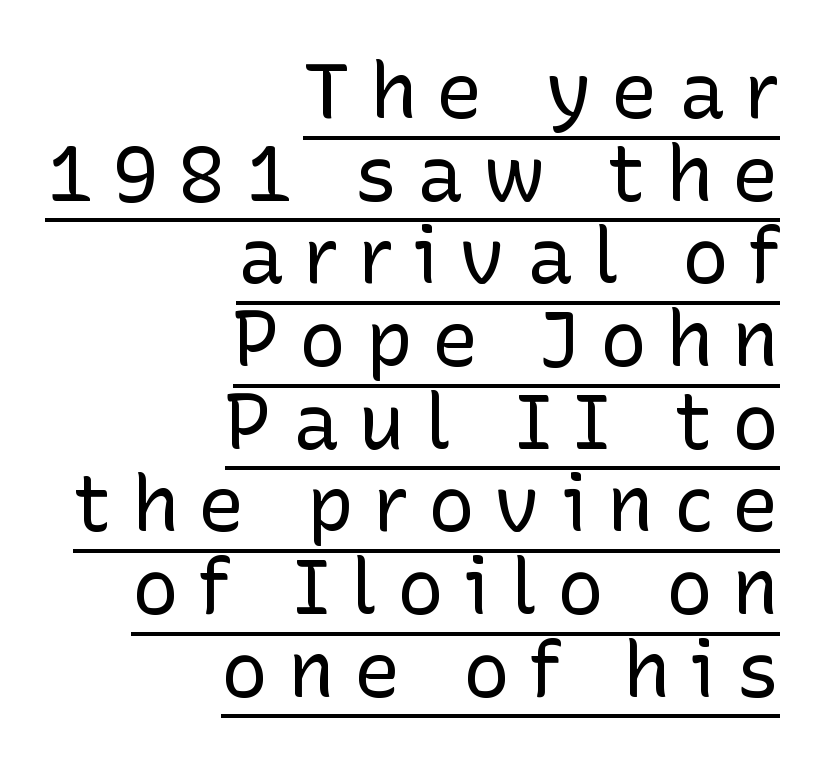
The image shows 78 px regular-weight sans-serif type, upright; set right-aligned, tight line spacing (1.06x), unusually wide letter spacing (+0.25 em), underlined; low stroke contrast and a medium x-height.
